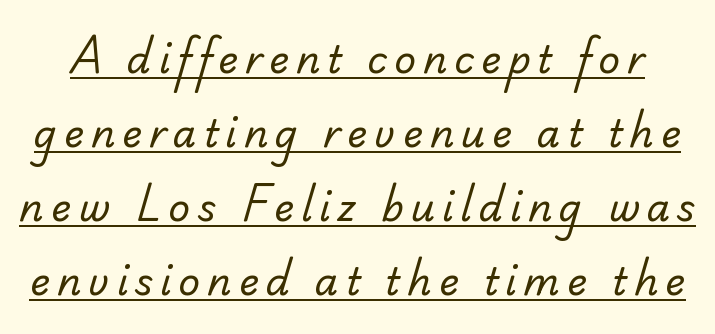
Examine the stroke ends and you'll find no serifs. Vertical stems look standard width or narrower in stroke. How would I describe the line gaps? Wide and relaxed. Compared with undecorated copy, this sample adds a rule below the words. Here the designer chose a conventional face with non-uniform glyph widths.
